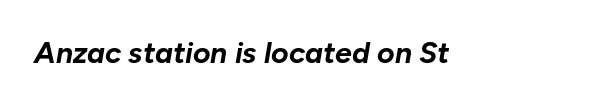
The image shows 30 px bold type, italic (leaning right); set normal letter spacing, not underlined; low stroke contrast and a medium x-height.
